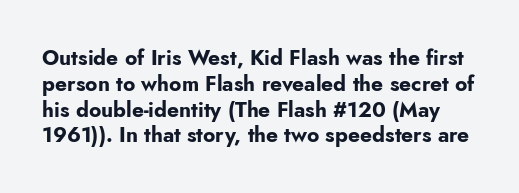
Glance below the letters and you will spot only blank space. The font's upright variant was chosen for this text. Glyph-to-glyph distance matches everyday printed text. The sample has been set heavy, in full bold.
